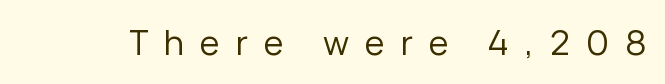
The image shows 34 px regular-weight sans-serif type, upright; set unusually wide letter spacing (+0.47 em), not underlined; low stroke contrast and a medium x-height.
